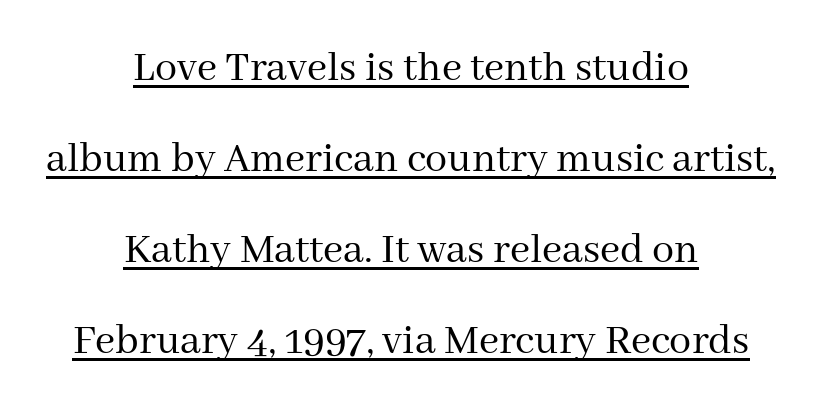
Q: Is the text bold? A: No.
Q: Is the text italic (slanted)? A: No, it is upright.
Q: Is the typeface a serif or a sans-serif typeface? A: Serif.
Q: Is the text underlined? A: Yes.
Q: How is the paragraph aligned? A: Centered.
Q: Is the spacing between letters normal or unusually wide? A: Normal.
Q: Is the spacing between lines tight, normal or loose? A: Loose.
Q: Width (condensed, normal, or wide)? A: Normal.
Q: Stroke contrast? A: Medium.
Q: x-height? A: Medium.
Q: Monospaced? A: No.
